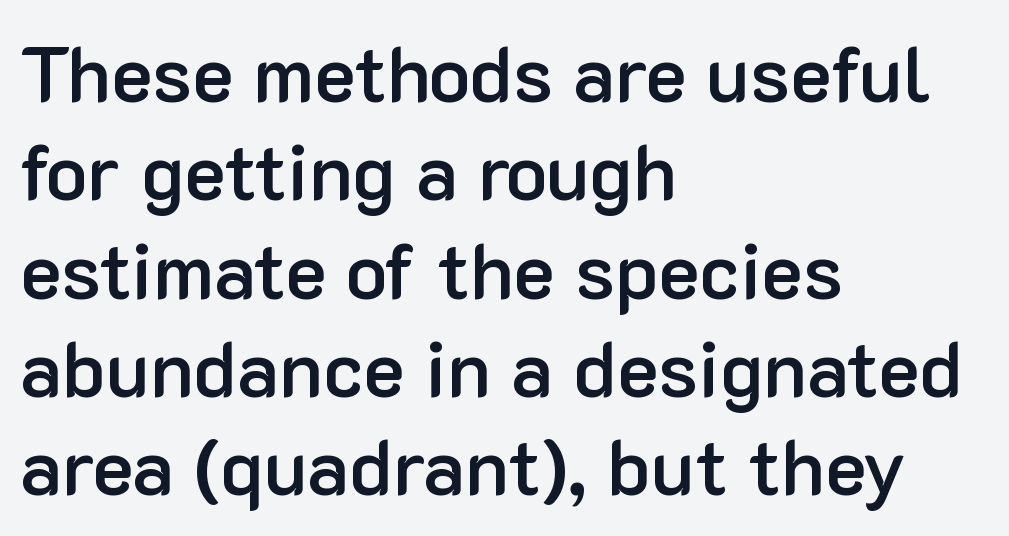
{"serif": "no", "italic": "no", "bold": "semi", "weight": "semibold", "width": "normal", "stroke_contrast": "low", "x_height": "medium", "monospaced": "no", "underline": "no", "align": "left", "line_spacing": "normal", "line_spacing_ratio": 1.26, "letter_spacing": "normal", "letter_spacing_em": 0.0, "glyph_px": 78}
